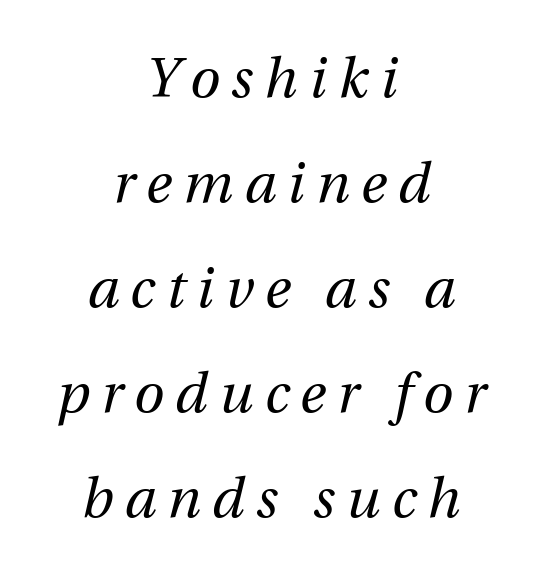
Q: Is the text bold? A: No.
Q: Is the text italic (slanted)? A: Yes, it leans right by about 12 degrees.
Q: Is the text underlined? A: No.
Q: How is the paragraph aligned? A: Centered.
Q: Is the spacing between letters normal or unusually wide? A: Unusually wide.
Q: Is the spacing between lines tight, normal or loose? A: Loose.
Q: Width (condensed, normal, or wide)? A: Normal.
Q: Stroke contrast? A: Medium.
Q: x-height? A: Medium.
Q: Monospaced? A: No.
